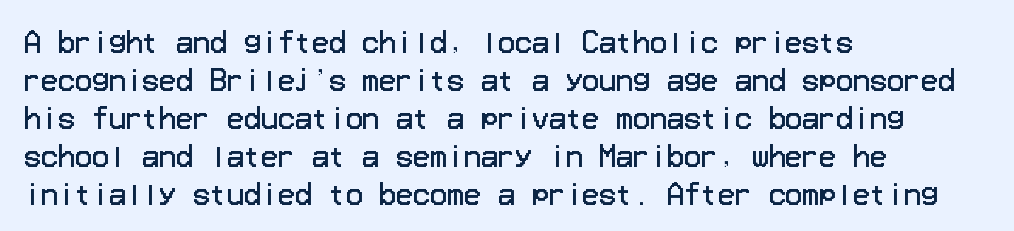
Q: Is the text bold? A: No.
Q: Is the text italic (slanted)? A: No, it is upright.
Q: Is the typeface a serif or a sans-serif typeface? A: Sans-serif.
Q: Is the text underlined? A: No.
Q: How is the paragraph aligned? A: Left-aligned.
Q: Is the spacing between letters normal or unusually wide? A: Normal.
Q: Is the spacing between lines tight, normal or loose? A: Normal.
Q: Width (condensed, normal, or wide)? A: Normal.
Q: Stroke contrast? A: Low.
Q: x-height? A: Medium.
